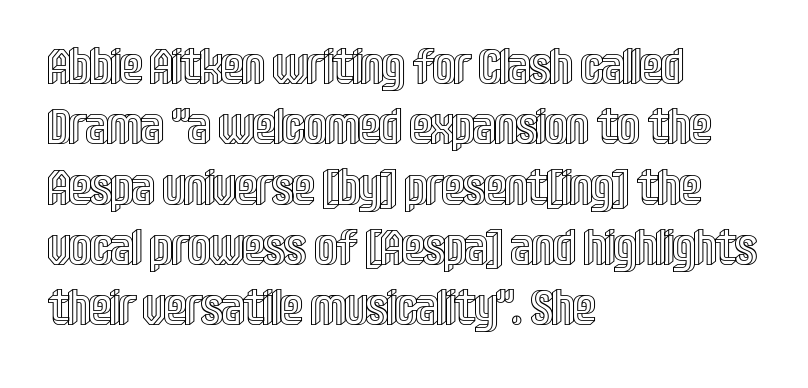
{"italic": "no", "width": "condensed", "x_height": "large", "monospaced": "no", "underline": "no", "align": "left", "line_spacing_ratio": 1.23, "letter_spacing": "normal", "letter_spacing_em": 0.0, "glyph_px": 49}
